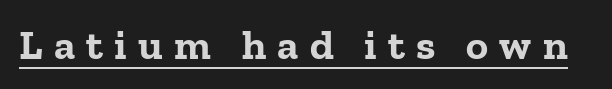
The image shows 42 px bold serif type, upright; set unusually wide letter spacing (+0.27 em), underlined; low stroke contrast and a medium x-height.
